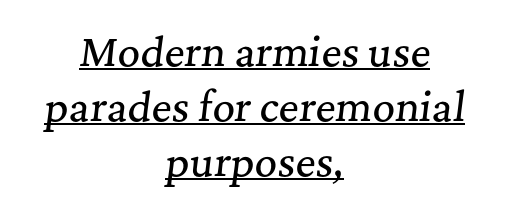
Character widths vary here, with narrow letters taking less room than wide ones. Looks like someone drew a line under every word here. To sum up the face: it has serifs. The line-height multiplier appears to be the usual default. Italic: yes, the glyphs are oblique. A student would call this center alignment; a typographer would say set centered.
